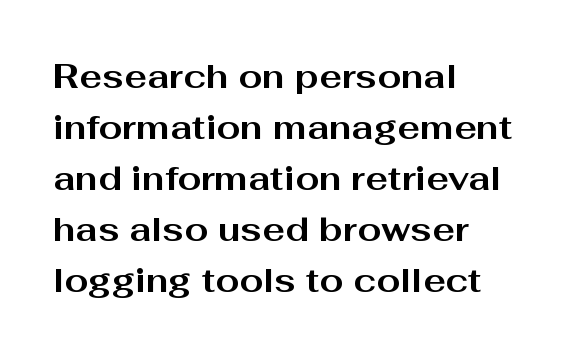
{"serif": "no", "italic": "no", "bold": "yes", "weight": "bold", "width": "wide", "stroke_contrast": "medium", "x_height": "medium", "monospaced": "no", "underline": "no", "align": "left", "line_spacing": "normal", "line_spacing_ratio": 1.5, "letter_spacing": "normal", "letter_spacing_em": 0.0, "glyph_px": 34}
